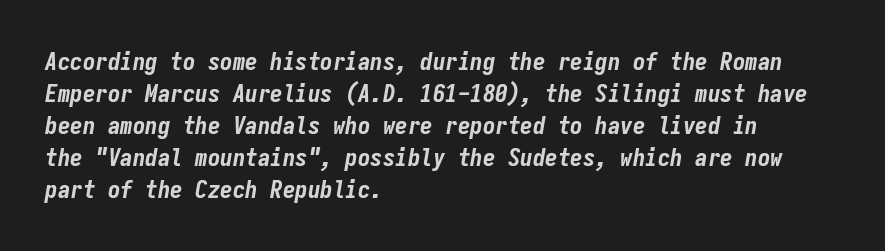
In CSS terms this would be text-align: left. A clean baseline with only descenders dipping below it. The axis of the letterforms is tilted away from vertical. The typesetting leans heavy: a genuine bold.
